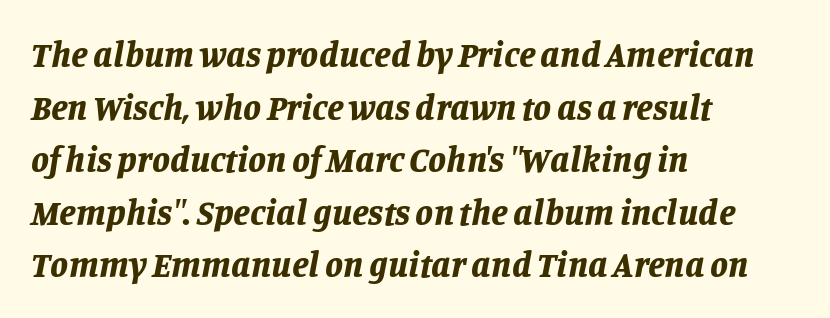
{"italic": "yes", "lean": "right", "slant_degrees": 11, "bold": "yes", "weight": "bold", "width": "normal", "stroke_contrast": "low", "x_height": "large", "monospaced": "no", "underline": "no", "align": "left", "line_spacing": "normal", "line_spacing_ratio": 1.46, "letter_spacing": "normal", "letter_spacing_em": 0.0, "glyph_px": 36}
